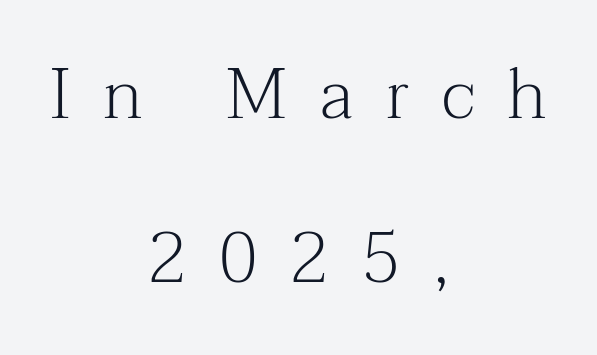
The image shows 70 px light serif type, upright; set centered, loose line spacing (2.34x), unusually wide letter spacing (+0.47 em), not underlined; medium stroke contrast and a medium x-height.
